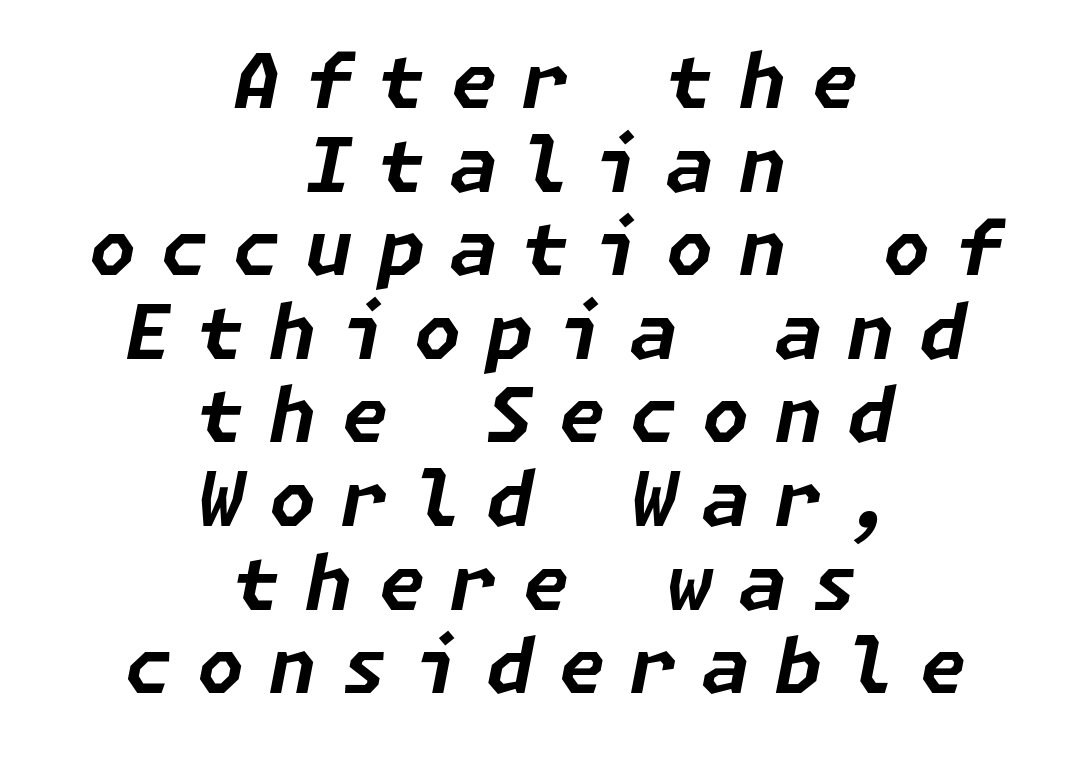
{"italic": "yes", "lean": "right", "slant_degrees": 11, "bold": "yes", "weight": "bold", "width": "normal", "stroke_contrast": "low", "x_height": "medium", "underline": "no", "align": "center", "line_spacing": "tight", "line_spacing_ratio": 1.1, "letter_spacing": "wide", "letter_spacing_em": 0.33, "glyph_px": 76}
